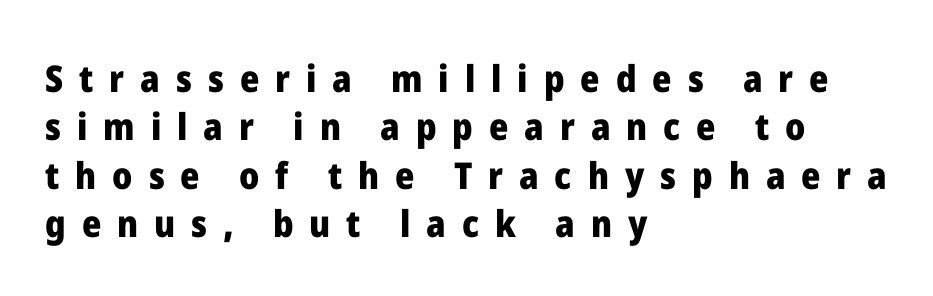
Q: Is the text bold? A: Yes.
Q: Is the text italic (slanted)? A: No, it is upright.
Q: Is the typeface a serif or a sans-serif typeface? A: Sans-serif.
Q: Is the text underlined? A: No.
Q: How is the paragraph aligned? A: Left-aligned.
Q: Is the spacing between letters normal or unusually wide? A: Unusually wide.
Q: Is the spacing between lines tight, normal or loose? A: Normal.
Q: Width (condensed, normal, or wide)? A: Normal.
Q: Stroke contrast? A: Low.
Q: x-height? A: Medium.
Q: Monospaced? A: No.
